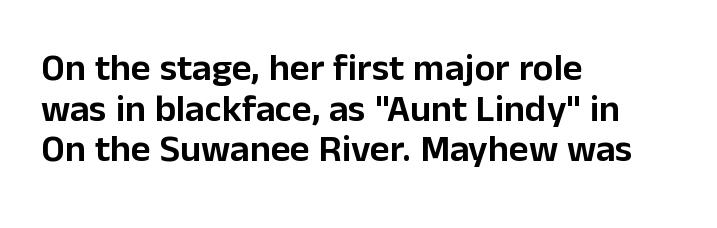
The image shows 38 px sans-serif type, upright; set left-aligned, tight line spacing (1.07x), normal letter spacing, not underlined; low stroke contrast and a medium x-height.
